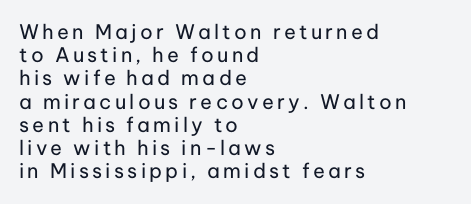
Q: Is the text bold? A: No.
Q: Is the text italic (slanted)? A: No, it is upright.
Q: Is the text underlined? A: No.
Q: How is the paragraph aligned? A: Left-aligned.
